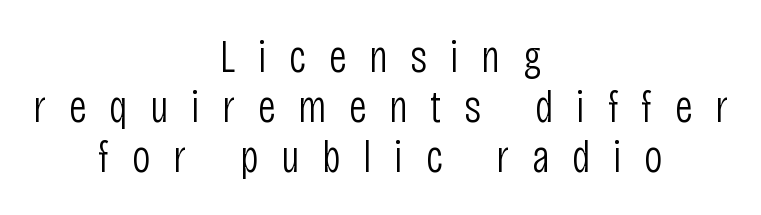
Any mark beneath the type? The region is blank. The letters advance in unequal steps, a hallmark of proportional type. These lines are centered, leaving both edges ragged. A light-to-regular cut is what we see here. Observe the absence of serifs on each vertical stroke in this sample.
